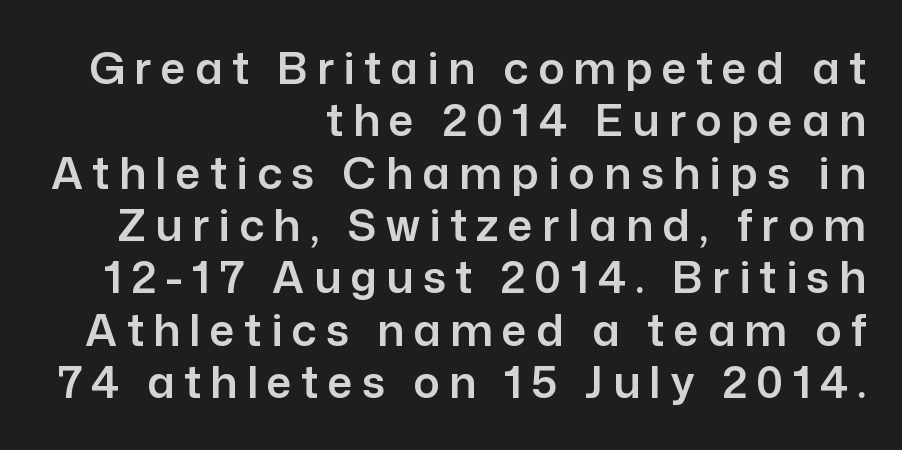
The image shows 44 px sans-serif type, upright; set right-aligned, line spacing 1.19x, unusually wide letter spacing (+0.21 em), not underlined; low stroke contrast and a medium x-height.
